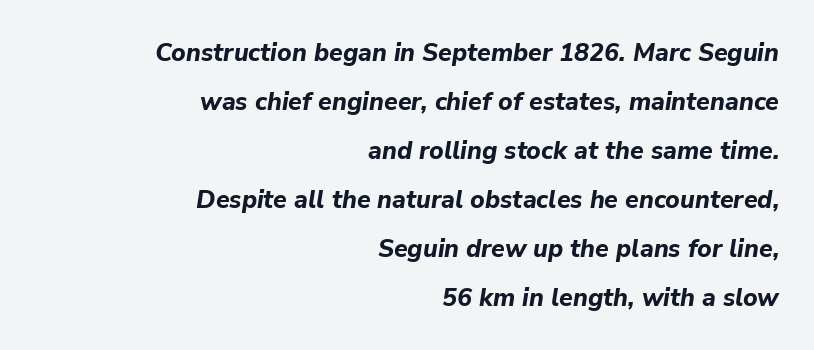
{"italic": "yes", "lean": "right", "slant_degrees": 9, "bold": "yes", "underline": "no", "align": "right", "line_spacing": "loose", "line_spacing_ratio": 1.96, "letter_spacing": "normal", "letter_spacing_em": 0.0, "glyph_px": 25}
